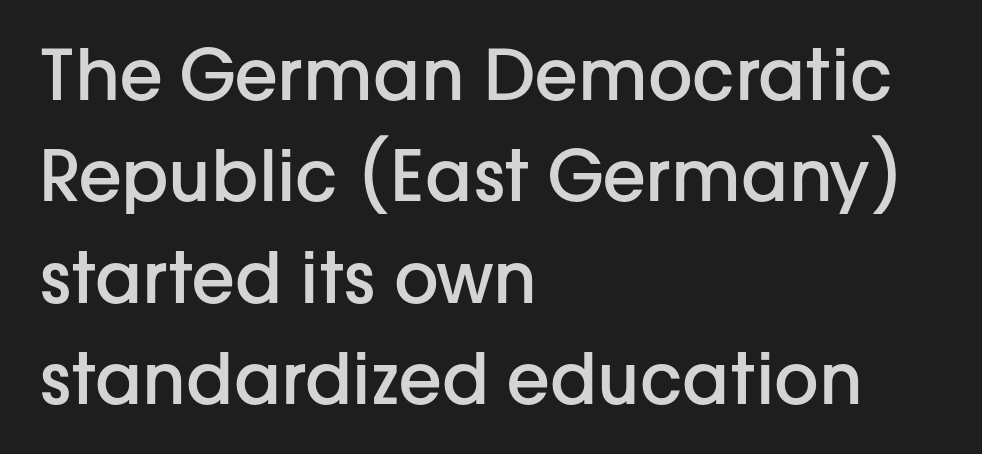
Q: Is the text bold? A: Semi-bold.
Q: Is the text italic (slanted)? A: No, it is upright.
Q: Is the typeface a serif or a sans-serif typeface? A: Sans-serif.
Q: Is the text underlined? A: No.
Q: How is the paragraph aligned? A: Left-aligned.
Q: Is the spacing between letters normal or unusually wide? A: Normal.
Q: Is the spacing between lines tight, normal or loose? A: Normal.
Q: Width (condensed, normal, or wide)? A: Normal.
Q: Stroke contrast? A: Low.
Q: x-height? A: Medium.
Q: Monospaced? A: No.
